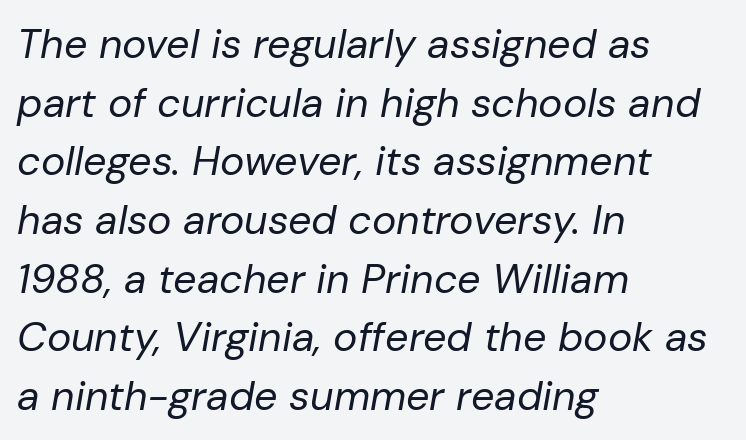
The rag falls on the right side of this text block. The passage shown is not bold in any degree. The letterforms sit shoulder to shoulder at normal distance. The lines sit at an ordinary, default distance from one another. These lines are rendered in a variable-pitch font.
